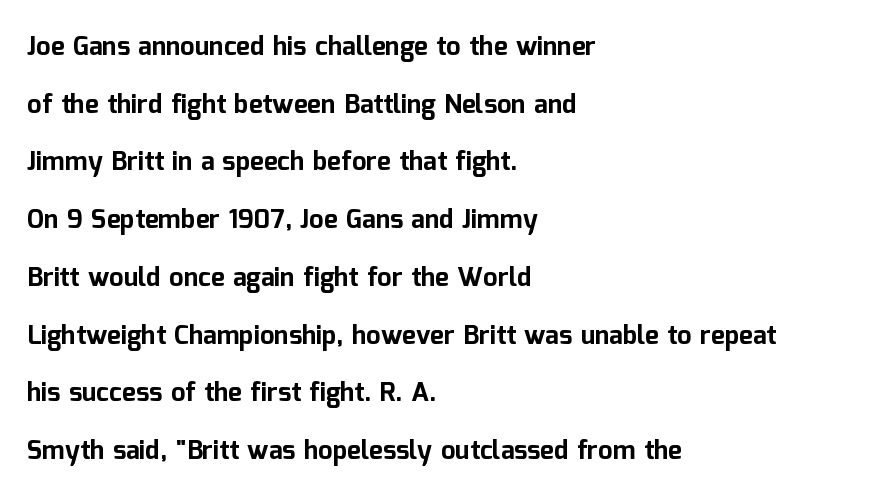
Q: Is the text bold? A: Yes.
Q: Is the text italic (slanted)? A: No, it is upright.
Q: Is the text underlined? A: No.
Q: How is the paragraph aligned? A: Left-aligned.
Q: Is the spacing between letters normal or unusually wide? A: Normal.
Q: Is the spacing between lines tight, normal or loose? A: Loose.
